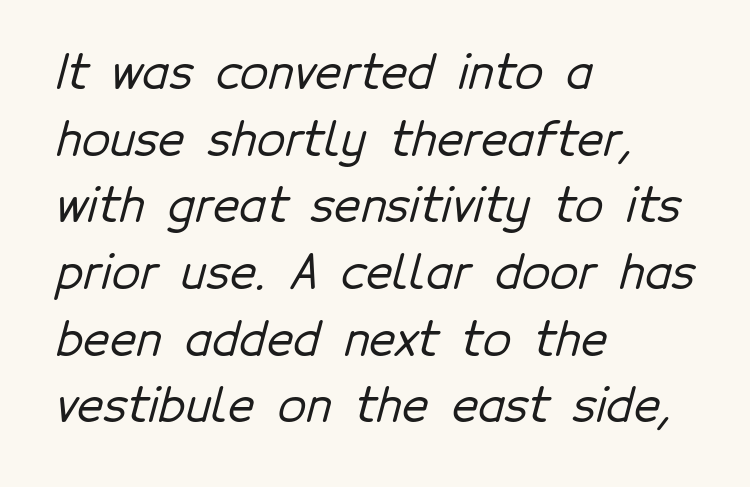
The image shows 46 px sans-serif type; set left-aligned, normal line spacing (1.45x), normal letter spacing, not underlined; low stroke contrast and a medium x-height.
